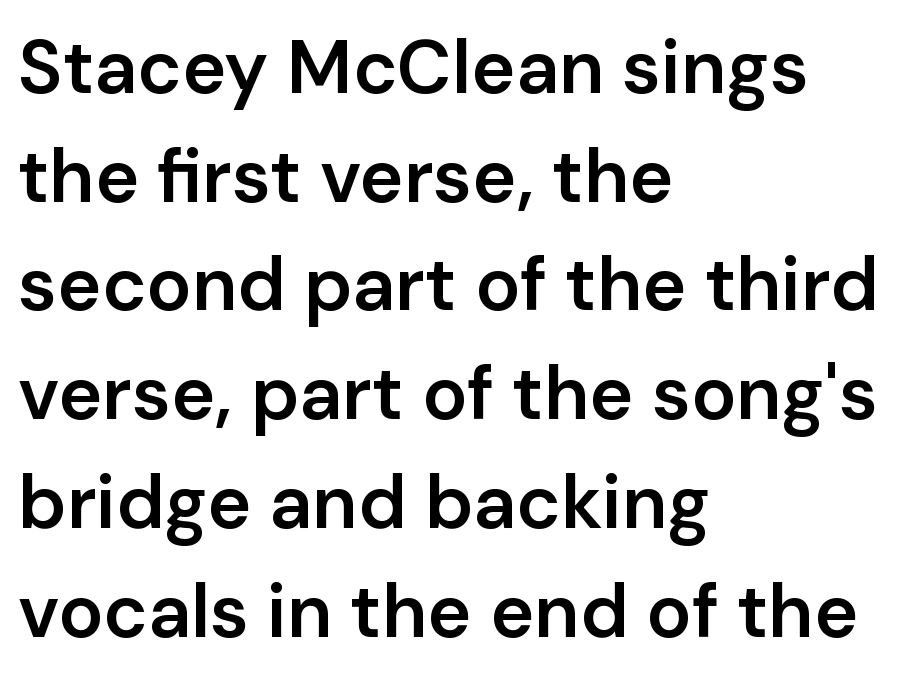
{"serif": "no", "italic": "no", "bold": "semi", "weight": "semibold", "width": "normal", "stroke_contrast": "low", "x_height": "medium", "monospaced": "no", "underline": "no", "align": "left", "line_spacing": "normal", "line_spacing_ratio": 1.45, "letter_spacing": "normal", "letter_spacing_em": 0.0, "glyph_px": 75}
